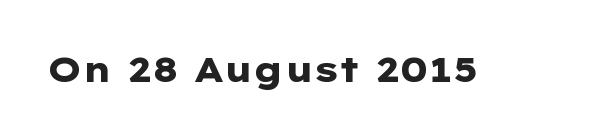
Q: Is the text bold? A: Yes.
Q: Is the text italic (slanted)? A: No, it is upright.
Q: Is the typeface a serif or a sans-serif typeface? A: Sans-serif.
Q: Is the text underlined? A: No.
Q: Is the spacing between letters normal or unusually wide? A: Normal.
Q: Width (condensed, normal, or wide)? A: Wide.
Q: Stroke contrast? A: Low.
Q: x-height? A: Medium.
Q: Monospaced? A: No.
